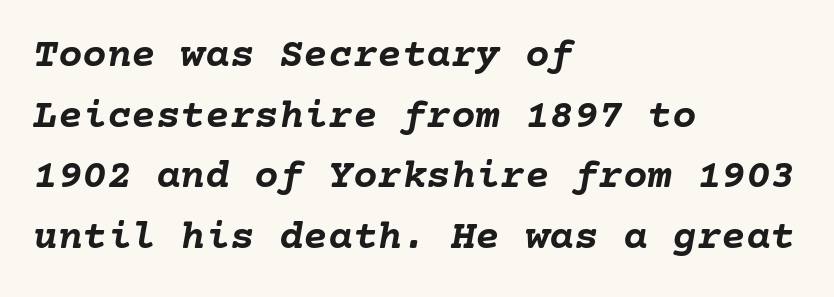
Q: Is the text bold? A: Yes.
Q: Is the text italic (slanted)? A: Yes, it leans right by about 10 degrees.
Q: Is the text underlined? A: No.
Q: How is the paragraph aligned? A: Left-aligned.
Q: Is the spacing between letters normal or unusually wide? A: Normal.
Q: Is the spacing between lines tight, normal or loose? A: Normal.
Q: Width (condensed, normal, or wide)? A: Normal.
Q: Stroke contrast? A: Low.
Q: x-height? A: Medium.
